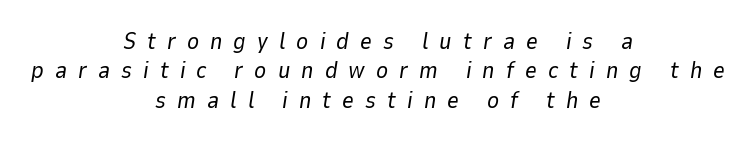
{"italic": "yes", "lean": "right", "slant_degrees": 9, "bold": "no", "underline": "no", "align": "center", "line_spacing": "normal", "line_spacing_ratio": 1.28, "letter_spacing": "wide", "letter_spacing_em": 0.48, "glyph_px": 23}
